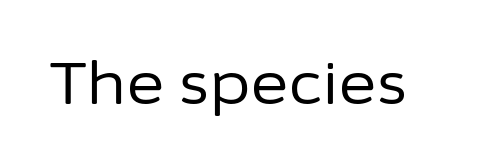
Compared with a typical body face, this is equally light or lighter still. Each letter keeps its own natural width here, so spacing adapts to shape. A typesetter would mark this as roman, not italic. I'd call this a sans setting — the letters go barefoot. Honestly, the letter spacing is just normal — you wouldn't notice it.
